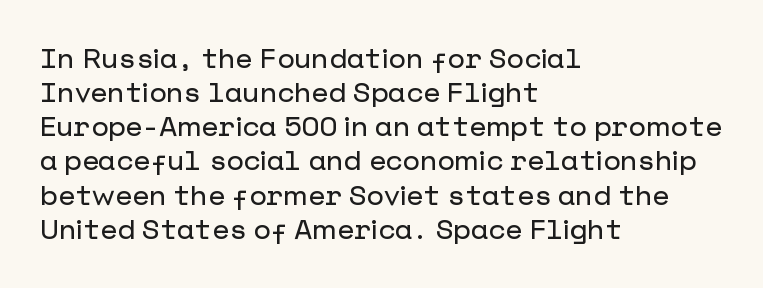
Check under the words: just untouched page. If you drew a line through each stem, it would be perfectly vertical. One-word summary of the alignment: left. Glyph-to-glyph distance matches everyday printed text.
